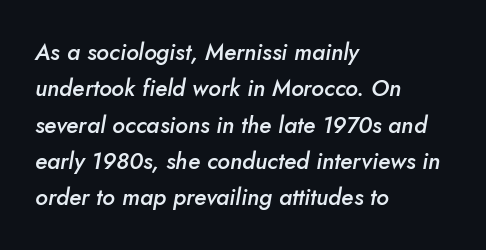
{"italic": "yes", "lean": "right", "slant_degrees": 5, "bold": "semi", "underline": "no", "align": "left", "line_spacing": "normal", "line_spacing_ratio": 1.58, "letter_spacing": "normal", "letter_spacing_em": 0.0, "glyph_px": 23}
